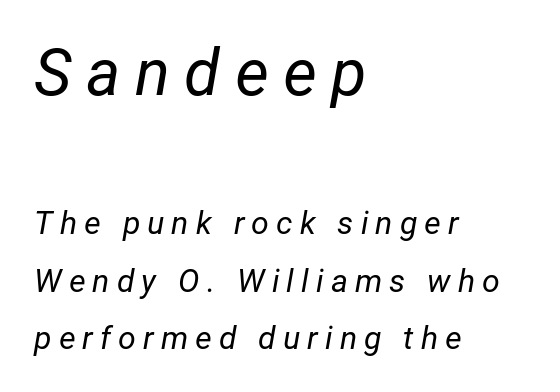
The image shows 65 px regular-weight type, italic (leaning right); set left-aligned, line spacing 1.81x, unusually wide letter spacing (+0.22 em), not underlined; the first (top) block is 2.03x larger; low stroke contrast and a medium x-height.
